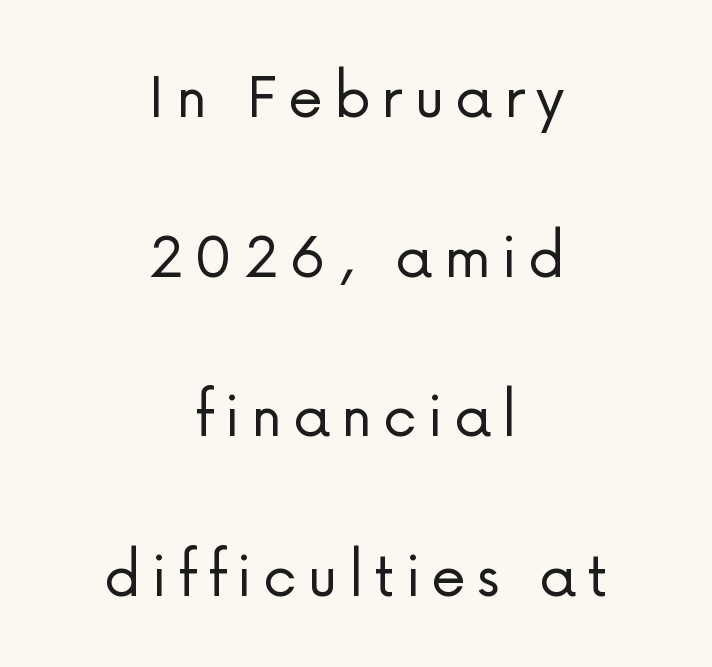
{"serif": "no", "italic": "no", "bold": "no", "weight": "light", "width": "normal", "stroke_contrast": "low", "x_height": "medium", "monospaced": "no", "underline": "no", "align": "center", "line_spacing": "loose", "line_spacing_ratio": 2.28, "glyph_px": 70}
